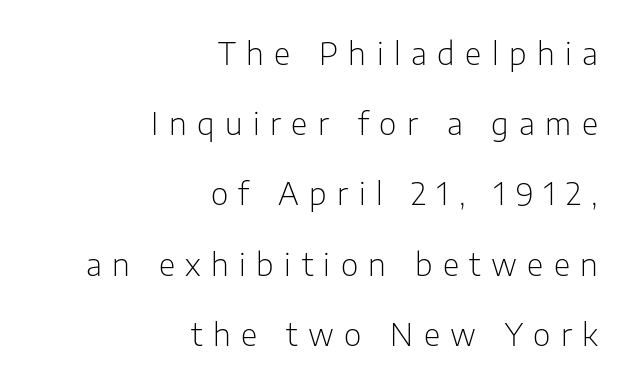
{"serif": "no", "italic": "no", "bold": "no", "weight": "light", "width": "normal", "stroke_contrast": "low", "x_height": "medium", "monospaced": "no", "underline": "no", "align": "right", "line_spacing": "loose", "line_spacing_ratio": 2.34, "letter_spacing": "wide", "letter_spacing_em": 0.35, "glyph_px": 30}
